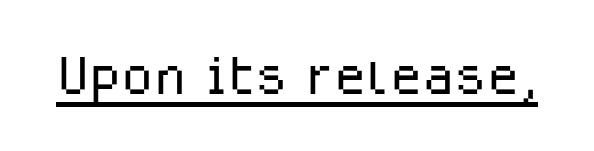
The image shows 74 px light sans-serif type, upright; set normal letter spacing, underlined; low stroke contrast and a medium x-height.
